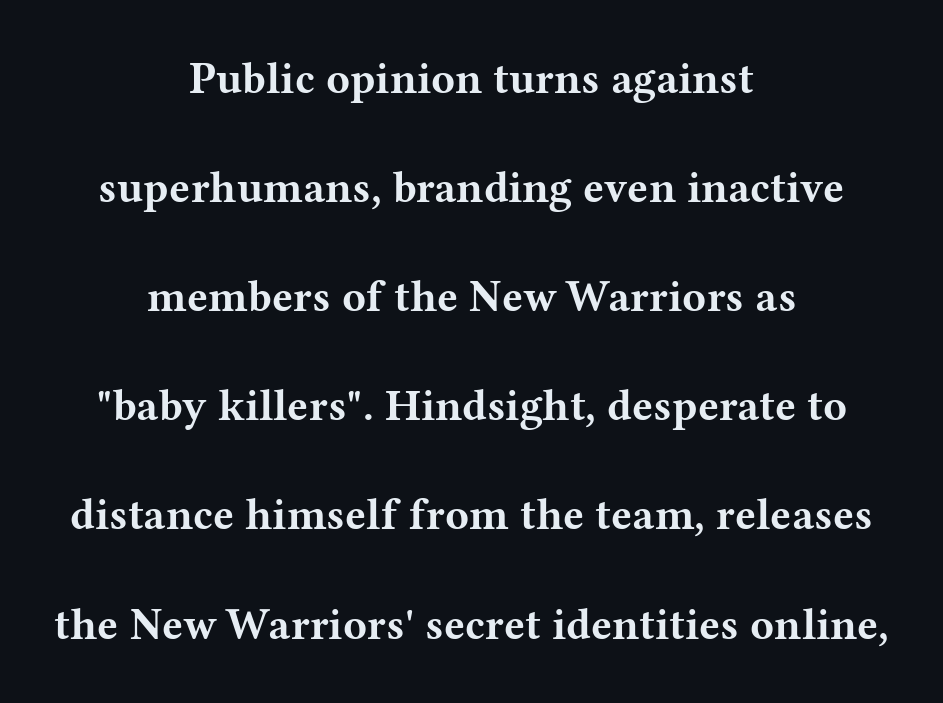
Q: Is the text bold? A: Yes.
Q: Is the text italic (slanted)? A: No, it is upright.
Q: Is the typeface a serif or a sans-serif typeface? A: Serif.
Q: Is the text underlined? A: No.
Q: How is the paragraph aligned? A: Centered.
Q: Is the spacing between letters normal or unusually wide? A: Normal.
Q: Is the spacing between lines tight, normal or loose? A: Loose.
Q: Width (condensed, normal, or wide)? A: Wide.
Q: Stroke contrast? A: Medium.
Q: x-height? A: Medium.
Q: Monospaced? A: No.
